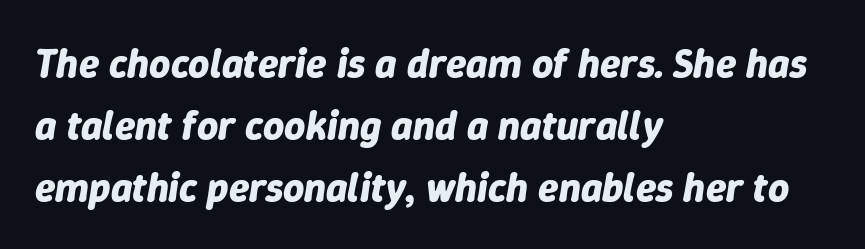
Q: Is the text bold? A: Yes.
Q: Is the text italic (slanted)? A: Yes, it leans right by about 9 degrees.
Q: Is the text underlined? A: No.
Q: How is the paragraph aligned? A: Left-aligned.
Q: Is the spacing between letters normal or unusually wide? A: Normal.
Q: Is the spacing between lines tight, normal or loose? A: Normal.
Q: Width (condensed, normal, or wide)? A: Normal.
Q: Stroke contrast? A: Low.
Q: x-height? A: Medium.
Q: Monospaced? A: No.
